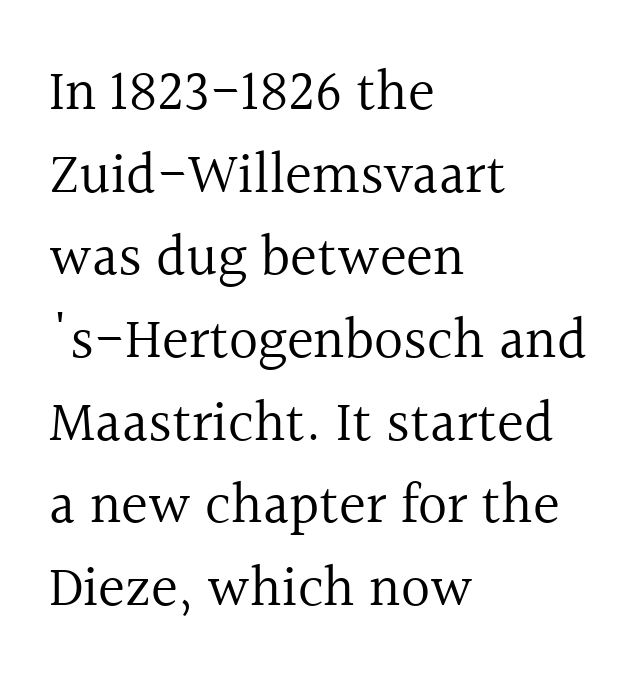
Q: Is the text bold? A: No.
Q: Is the text italic (slanted)? A: No, it is upright.
Q: Is the typeface a serif or a sans-serif typeface? A: Serif.
Q: Is the text underlined? A: No.
Q: How is the paragraph aligned? A: Left-aligned.
Q: Is the spacing between letters normal or unusually wide? A: Normal.
Q: Is the spacing between lines tight, normal or loose? A: Normal.
Q: Width (condensed, normal, or wide)? A: Normal.
Q: x-height? A: Medium.
Q: Monospaced? A: No.
